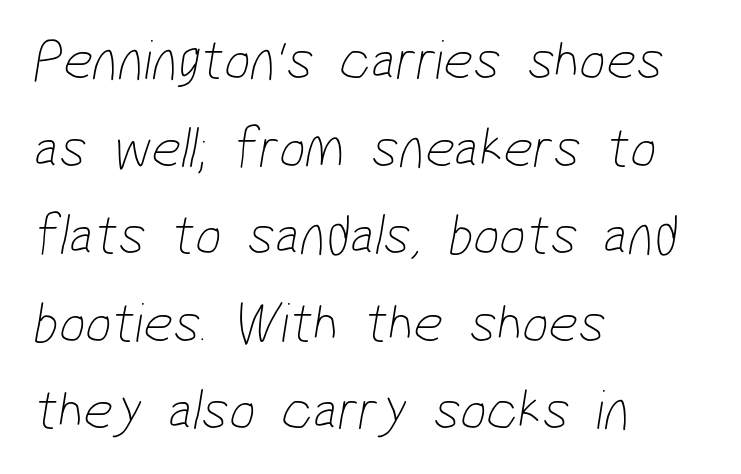
Visually the block forms a straight wall on the left and a jagged coastline on the right. The rendering uses a moderate line-height, typical for paragraphs. Descenders hang freely into open space. The face used here is proportionally spaced, like ordinary book or web type. The font family rendered here belongs to the sans-serif group. The letterforms sit at book weight or below.
